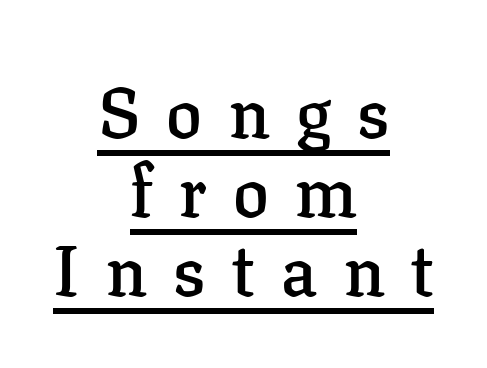
Q: Is the text bold? A: Semi-bold.
Q: Is the text italic (slanted)? A: No, it is upright.
Q: Is the typeface a serif or a sans-serif typeface? A: Serif.
Q: Is the text underlined? A: Yes.
Q: How is the paragraph aligned? A: Centered.
Q: Is the spacing between letters normal or unusually wide? A: Unusually wide.
Q: Is the spacing between lines tight, normal or loose? A: Tight.
Q: Width (condensed, normal, or wide)? A: Normal.
Q: Stroke contrast? A: Low.
Q: x-height? A: Medium.
Q: Monospaced? A: No.
